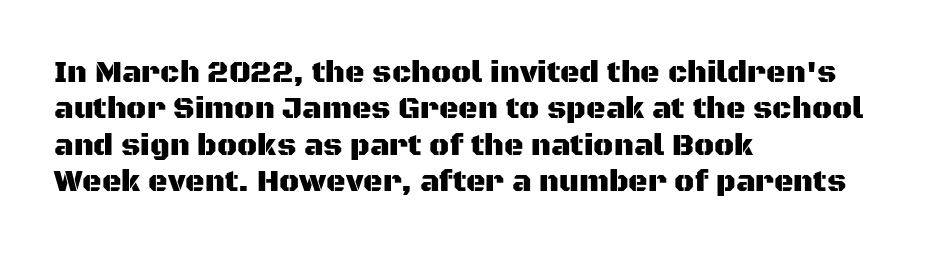
Quick note: not italic, upright. These lines are rendered in a variable-pitch font. Standard letterfit; no display-style spreading of the glyphs. The font family rendered here belongs to the sans-serif group. A classic flush-left, rag-right setting is used for this passage.
